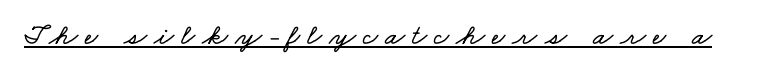
{"width": "wide", "stroke_contrast": "low", "x_height": "small", "monospaced": "no", "underline": "yes", "letter_spacing": "wide", "letter_spacing_em": 0.25, "glyph_px": 29}
